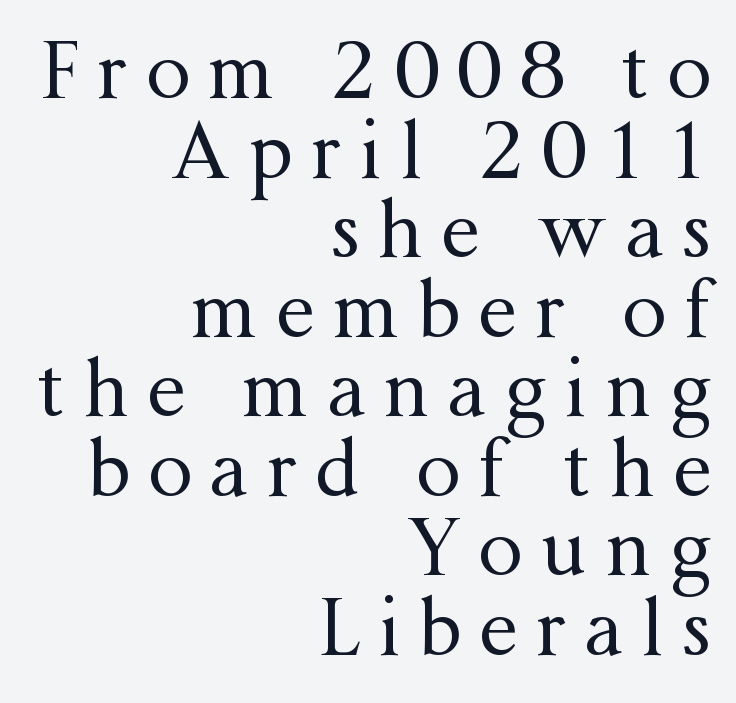
The designer dialed line spacing down below the default. Serifs: yes, visible at the terminals of the letterforms. This sample is right-justified, so line beginnings fall wherever the words allow. The typesetting does not lean heavy: it is not bold. Note the varied advance widths — an 'i' is clearly narrower than an 'm'. Tracking value appears strongly positive — letters spread wide.
